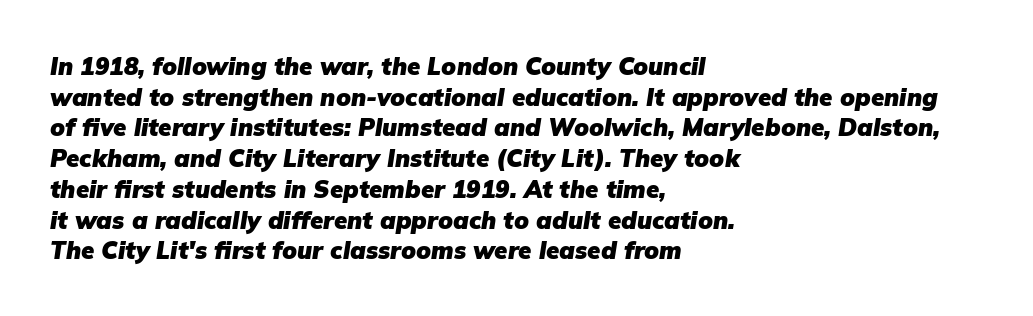
Q: Is the text bold? A: Yes.
Q: Is the text italic (slanted)? A: Yes, it leans right by about 9 degrees.
Q: Is the text underlined? A: No.
Q: How is the paragraph aligned? A: Left-aligned.
Q: Is the spacing between letters normal or unusually wide? A: Normal.
Q: Is the spacing between lines tight, normal or loose? A: Normal.
